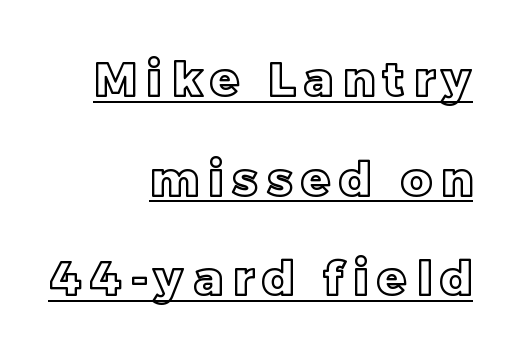
Q: Is the text italic (slanted)? A: No, it is upright.
Q: Is the text underlined? A: Yes.
Q: How is the paragraph aligned? A: Right-aligned.
Q: Is the spacing between letters normal or unusually wide? A: Unusually wide.
Q: Is the spacing between lines tight, normal or loose? A: Loose.
Q: Width (condensed, normal, or wide)? A: Normal.
Q: x-height? A: Large.
Q: Monospaced? A: No.
